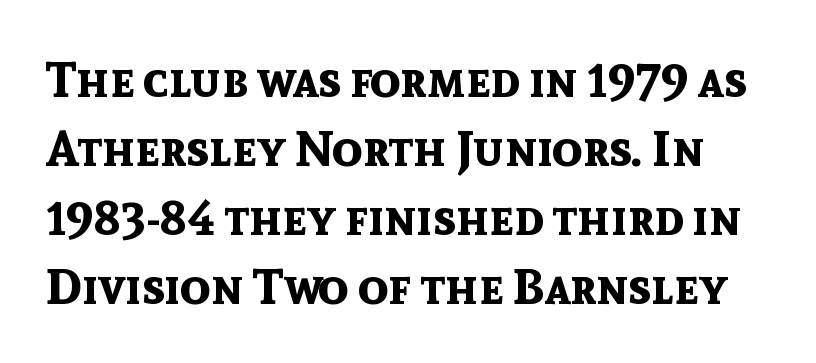
The image shows 50 px bold sans-serif type, upright; set normal line spacing (1.38x), normal letter spacing, not underlined; a medium x-height.
